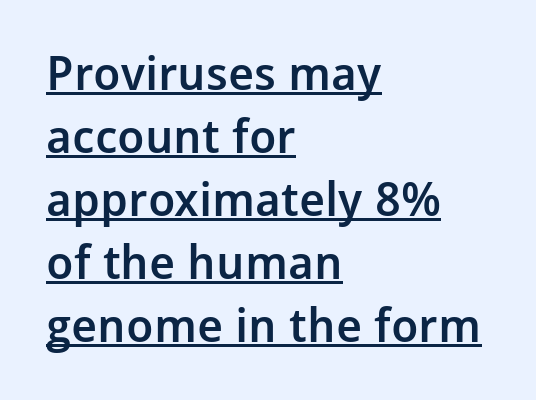
Q: Is the text bold? A: Semi-bold.
Q: Is the text italic (slanted)? A: No, it is upright.
Q: Is the typeface a serif or a sans-serif typeface? A: Sans-serif.
Q: Is the text underlined? A: Yes.
Q: How is the paragraph aligned? A: Left-aligned.
Q: Is the spacing between letters normal or unusually wide? A: Normal.
Q: Is the spacing between lines tight, normal or loose? A: Normal.
Q: Width (condensed, normal, or wide)? A: Normal.
Q: Stroke contrast? A: Low.
Q: x-height? A: Medium.
Q: Monospaced? A: No.
